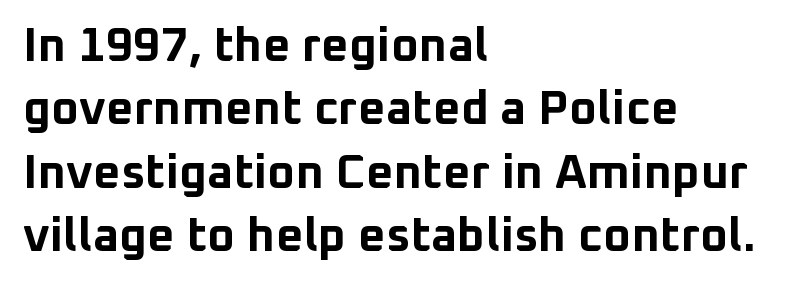
The image shows 48 px bold sans-serif type, upright; set left-aligned, normal line spacing (1.32x), normal letter spacing, not underlined; low stroke contrast and a medium x-height.
